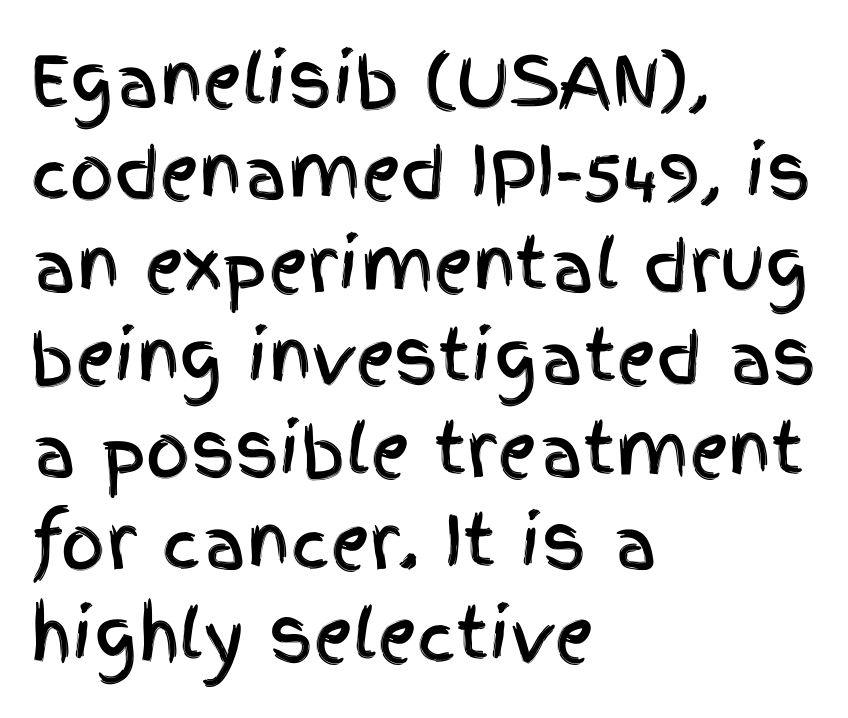
Q: Is the text italic (slanted)? A: No, it is upright.
Q: Is the typeface a serif or a sans-serif typeface? A: Sans-serif.
Q: Is the text underlined? A: No.
Q: How is the paragraph aligned? A: Left-aligned.
Q: Is the spacing between letters normal or unusually wide? A: Normal.
Q: Is the spacing between lines tight, normal or loose? A: Normal.
Q: Width (condensed, normal, or wide)? A: Condensed.
Q: x-height? A: Large.
Q: Monospaced? A: No.
